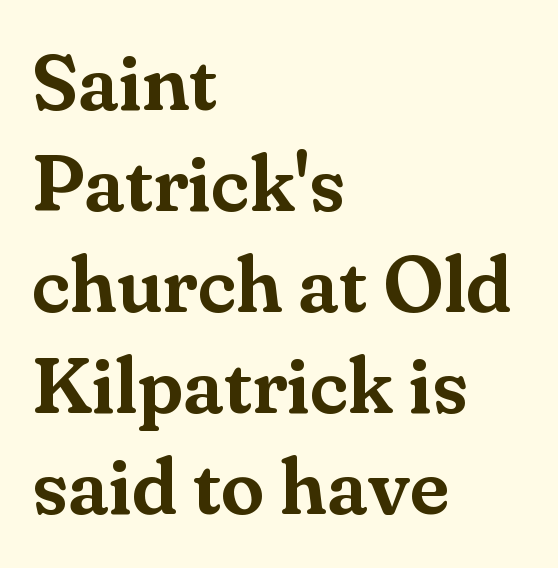
Here the designer chose a conventional face with non-uniform glyph widths. What kind of face is this? One with serifs. A normal amount of white space separates one row of letters from the next. The horizontal fit of the characters is conventional and even. Nope, not italic — everything's standing straight.
